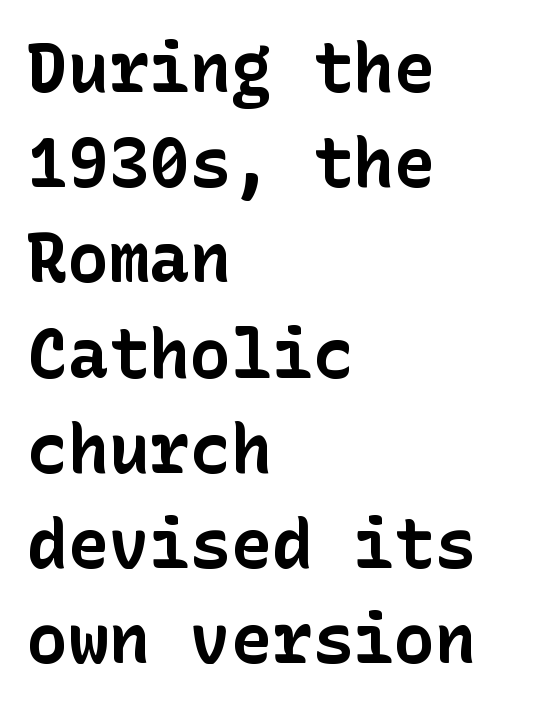
{"serif": "no", "italic": "no", "bold": "yes", "weight": "bold", "width": "normal", "stroke_contrast": "low", "x_height": "medium", "underline": "no", "align": "left", "line_spacing": "normal", "line_spacing_ratio": 1.4, "letter_spacing": "normal", "letter_spacing_em": 0.0, "glyph_px": 68}
